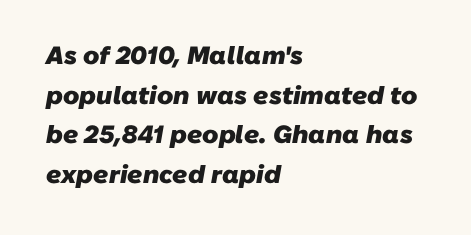
Plain, unruled lines of type. Reading down the column, the eye jumps a familiar distance to each next line. These lines keep a tight, regular rhythm from letter to letter. Weight check: bold — yes, fully.
